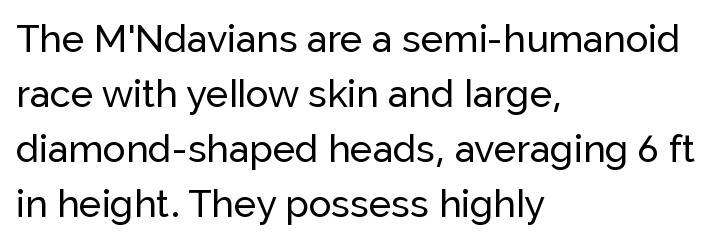
Compared with a centered layout, this one pins lines to the left instead. The lines sit at an ordinary, default distance from one another. In terms of posture, this sample is upright. Descenders hang freely into open space. The text was rendered using a sans face with plain stroke endings. This sample has the flowing, uneven cadence of proportional lettering.
